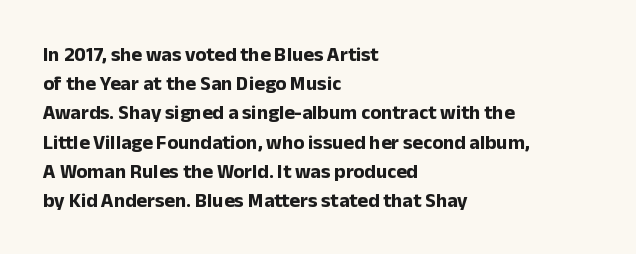
The glyphs are unaccompanied by any horizontal stroke below them. Line spacing here is normal. It's the straight-up-and-down kind of type. A dark, heavy texture on the line: the type is bold. The text block is weighted toward the left margin, trailing off unevenly rightward. Characters follow at the spacing the type designer built in.
